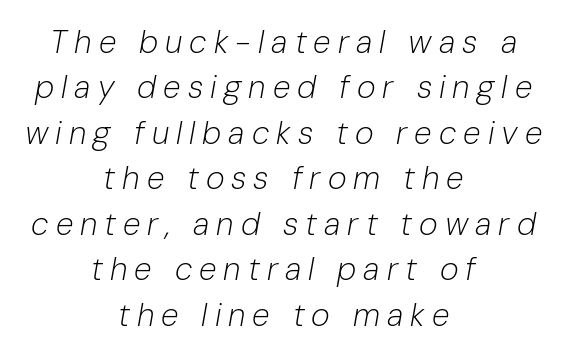
The image shows 32 px light type, italic (leaning right); set centered, normal line spacing (1.42x), unusually wide letter spacing (+0.22 em), not underlined; low stroke contrast and a medium x-height.
